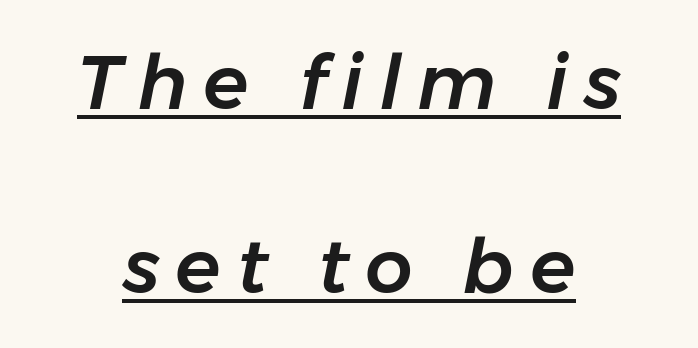
Here the glyphs are tracked loosely, breaking word shapes into spaced letters. Compared with ordinary roman type, these characters are visibly tilted. A continuous stroke trails under the words, as in a hyperlink. Do the characters align in a grid? No, the font is proportional. Leading: increased.
